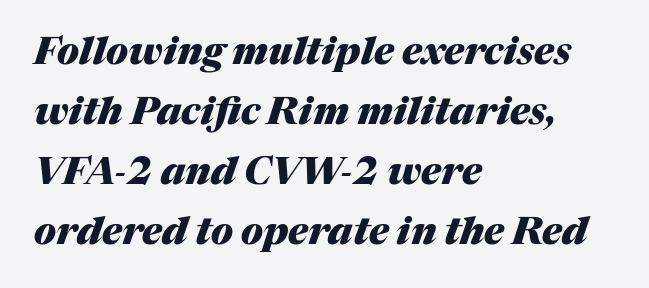
Any mark beneath the type? The region is blank. If you drew a line through each stem, it would be angled. The text block is weighted toward the left margin, trailing off unevenly rightward. Every letter is thick-stroked: bold, no question. The lines sit at an ordinary, default distance from one another.
